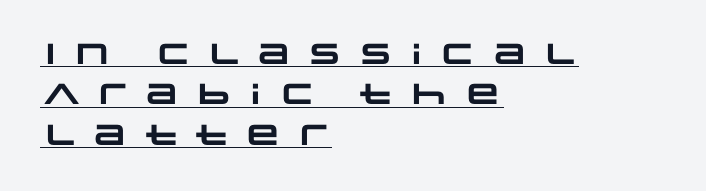
{"serif": "no", "bold": "yes", "weight": "heavy", "width": "wide", "stroke_contrast": "low", "x_height": "large", "monospaced": "no", "underline": "yes", "align": "left", "line_spacing": "normal", "line_spacing_ratio": 1.39, "letter_spacing": "wide", "letter_spacing_em": 0.33, "glyph_px": 29}
